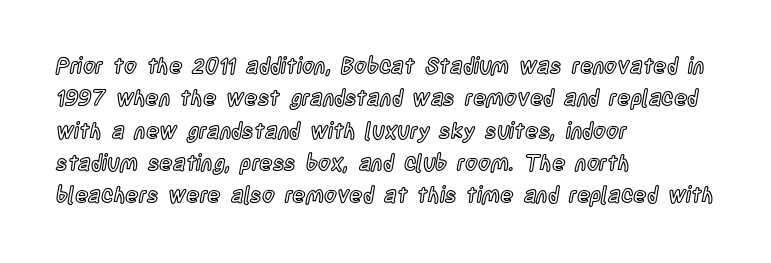
Q: Is the text italic (slanted)? A: Yes.
Q: Is the text underlined? A: No.
Q: How is the paragraph aligned? A: Left-aligned.
Q: Is the spacing between letters normal or unusually wide? A: Normal.
Q: Is the spacing between lines tight, normal or loose? A: Normal.
